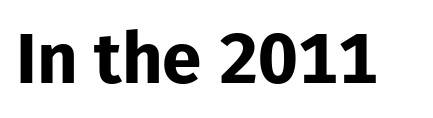
Q: Is the text bold? A: Yes.
Q: Is the text italic (slanted)? A: No, it is upright.
Q: Is the typeface a serif or a sans-serif typeface? A: Sans-serif.
Q: Is the text underlined? A: No.
Q: Is the spacing between letters normal or unusually wide? A: Normal.
Q: Width (condensed, normal, or wide)? A: Normal.
Q: Stroke contrast? A: Low.
Q: x-height? A: Medium.
Q: Monospaced? A: No.
